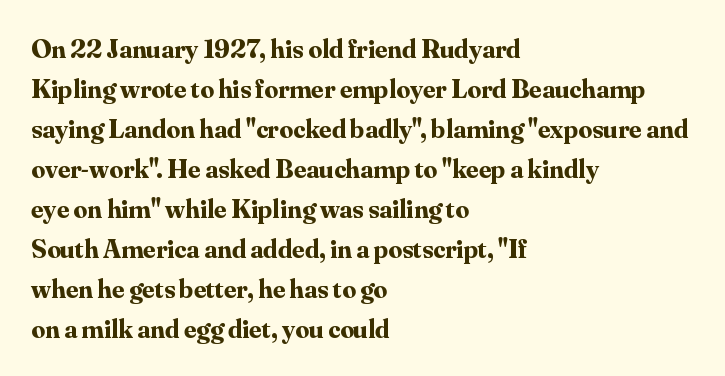
The image shows 27 px bold type, upright; set left-aligned, normal line spacing (1.48x), normal letter spacing, not underlined.
